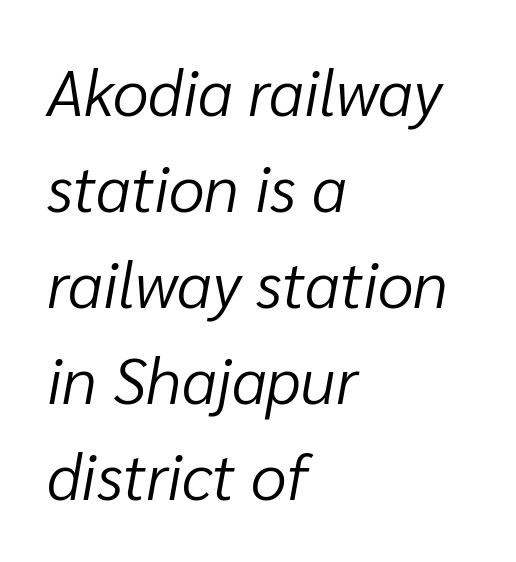
The image shows 64 px light type, italic (leaning right); set left-aligned, normal line spacing (1.5x), normal letter spacing, not underlined; low stroke contrast and a medium x-height.
